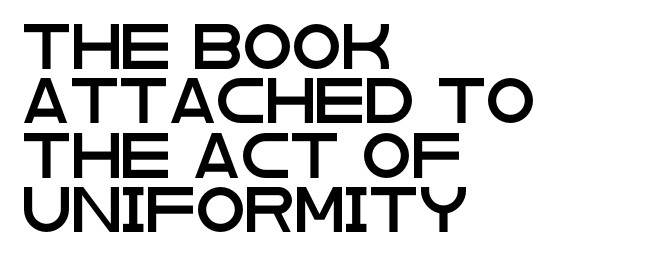
The image shows 45 px wide sans-serif type, upright; set left-aligned, line spacing 1.21x, normal letter spacing, not underlined; low stroke contrast and a large x-height.
